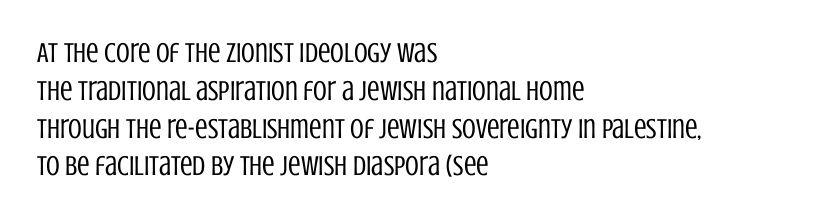
Ordinary non-slanted type is in use. Line spacing here is normal. No letter is thick-stroked: the sample isn't bold. The face used here is proportionally spaced, like ordinary book or web type. This sample is left-justified, so line endings fall wherever the words run out.
